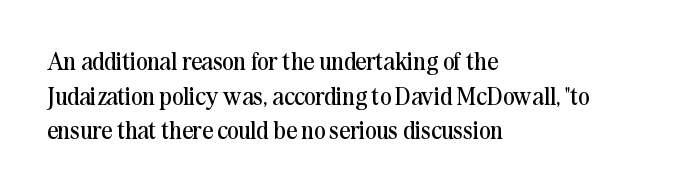
The image shows 24 px text type, upright; set left-aligned, normal line spacing (1.44x), normal letter spacing, not underlined.
